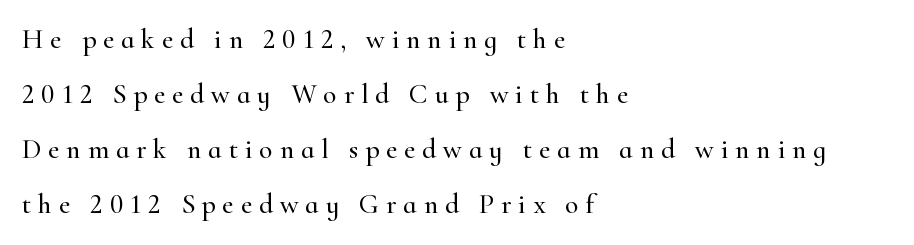
The image shows 28 px serif type, upright; set left-aligned, loose line spacing (1.97x), unusually wide letter spacing (+0.24 em), not underlined; high stroke contrast and a small x-height.
